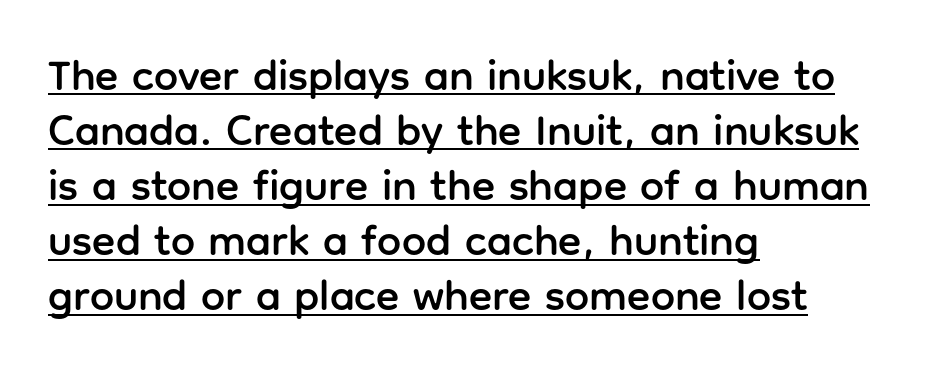
The image shows 43 px sans-serif type, upright; set left-aligned, normal line spacing (1.28x), normal letter spacing, underlined; low stroke contrast and a medium x-height.
